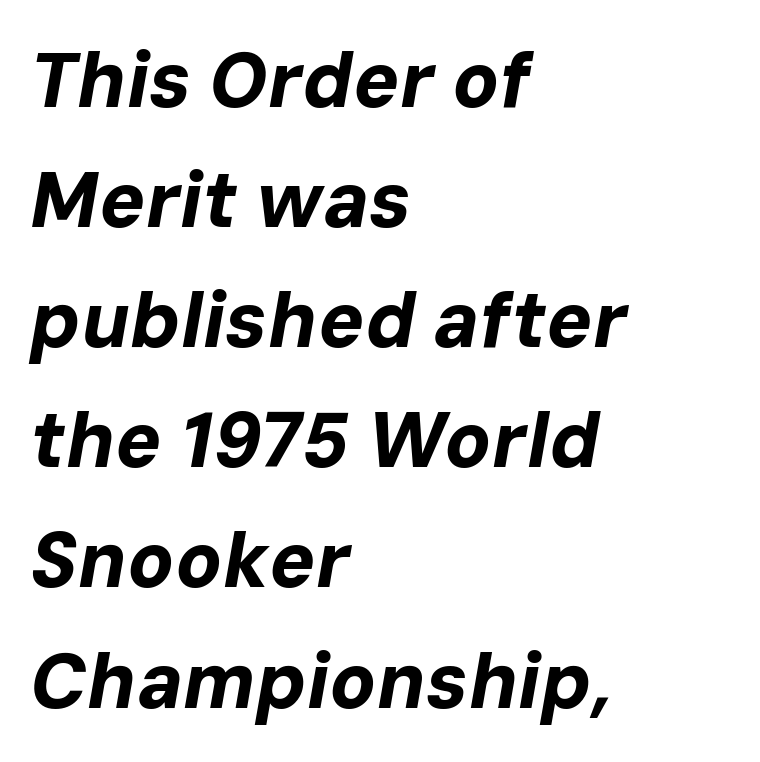
Q: Is the text bold? A: Yes.
Q: Is the text italic (slanted)? A: Yes, it leans right by about 10 degrees.
Q: Is the text underlined? A: No.
Q: How is the paragraph aligned? A: Left-aligned.
Q: Is the spacing between letters normal or unusually wide? A: Normal.
Q: Is the spacing between lines tight, normal or loose? A: Normal.
Q: Width (condensed, normal, or wide)? A: Normal.
Q: Stroke contrast? A: Low.
Q: x-height? A: Medium.
Q: Monospaced? A: No.
